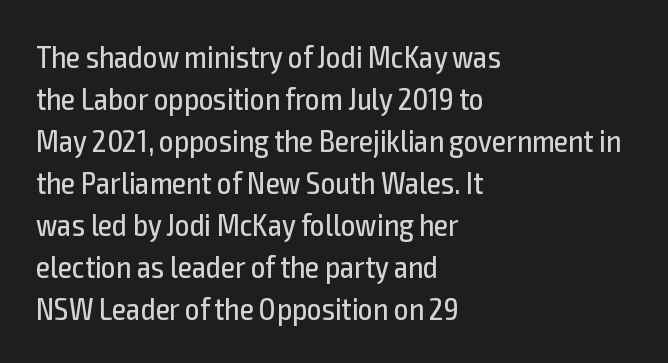
{"serif": "no", "italic": "no", "bold": "no", "weight": "regular", "width": "condensed", "x_height": "medium", "monospaced": "no", "underline": "no", "align": "left", "line_spacing": "normal", "line_spacing_ratio": 1.31, "letter_spacing": "normal", "letter_spacing_em": 0.0, "glyph_px": 32}
